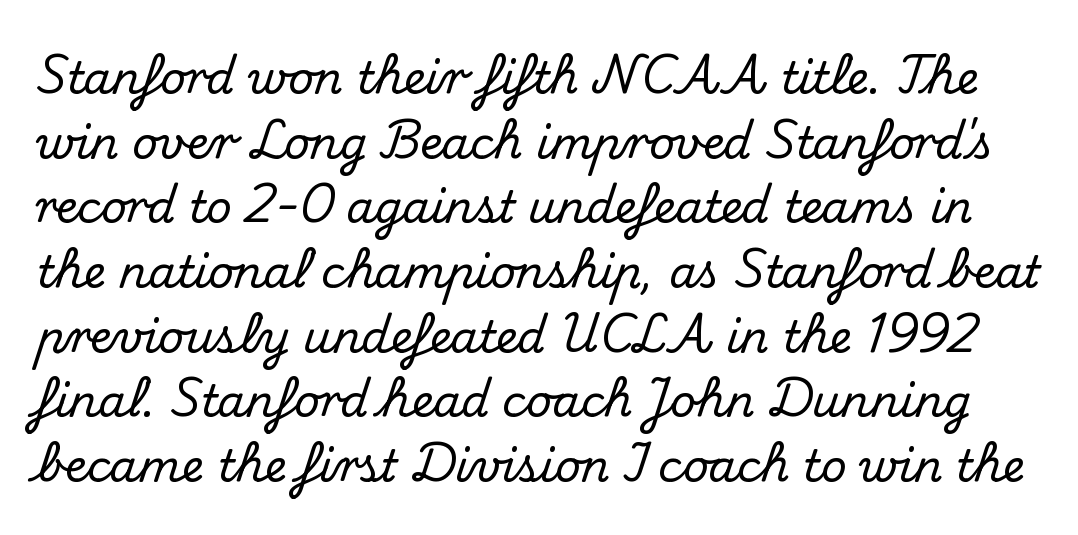
Q: Is the text italic (slanted)? A: Yes.
Q: Is the typeface a serif or a sans-serif typeface? A: Serif.
Q: Is the text underlined? A: No.
Q: Is the spacing between letters normal or unusually wide? A: Normal.
Q: Is the spacing between lines tight, normal or loose? A: Normal.
Q: Width (condensed, normal, or wide)? A: Normal.
Q: Stroke contrast? A: Medium.
Q: x-height? A: Small.
Q: Monospaced? A: No.
